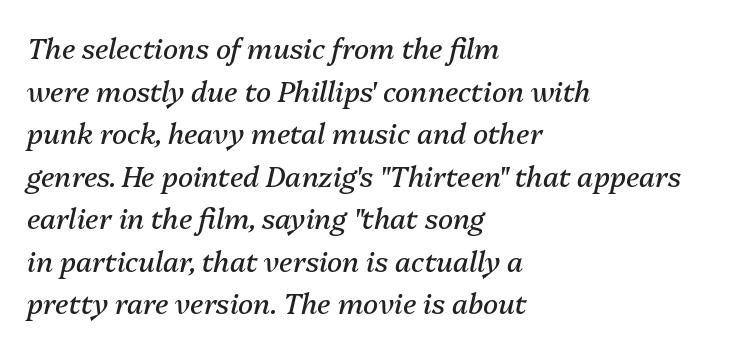
The image shows 28 px regular-weight type, italic (leaning right); set left-aligned, normal line spacing (1.52x), normal letter spacing, not underlined; medium stroke contrast and a medium x-height.
